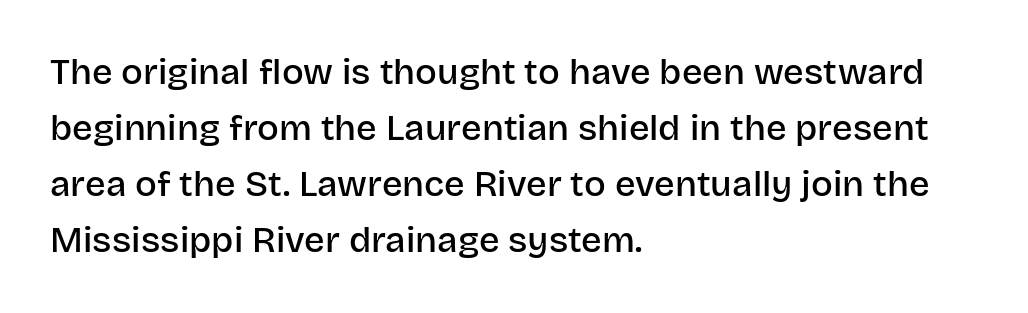
The image shows 36 px semibold sans-serif type, upright; set left-aligned, normal line spacing (1.56x), normal letter spacing, not underlined; low stroke contrast and a large x-height.
